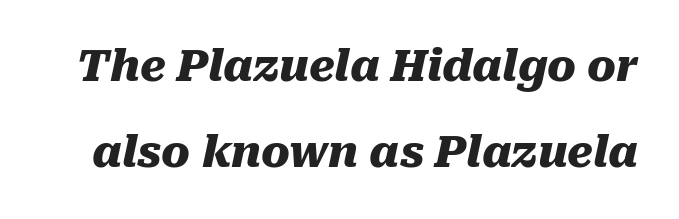
{"italic": "yes", "lean": "right", "slant_degrees": 10, "bold": "yes", "weight": "heavy", "width": "normal", "stroke_contrast": "medium", "x_height": "medium", "monospaced": "no", "underline": "no", "line_spacing": "loose", "line_spacing_ratio": 1.99, "letter_spacing": "normal", "letter_spacing_em": 0.0, "glyph_px": 43}
